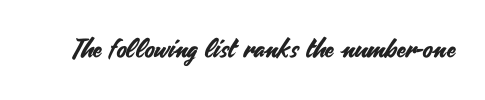
Q: Is the text italic (slanted)? A: Yes.
Q: Is the text underlined? A: No.
Q: Is the spacing between letters normal or unusually wide? A: Normal.
